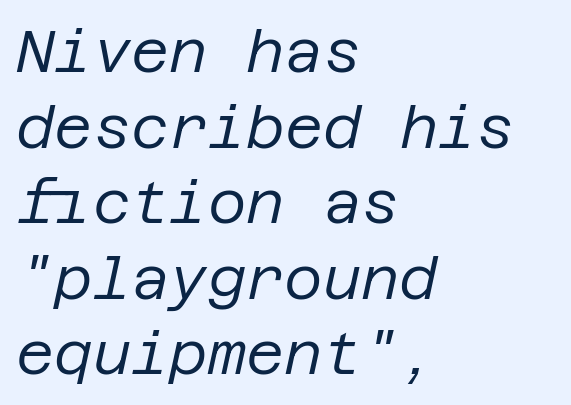
Q: Is the text bold? A: No.
Q: Is the text italic (slanted)? A: Yes, it leans right by about 12 degrees.
Q: Is the text underlined? A: No.
Q: How is the paragraph aligned? A: Left-aligned.
Q: Is the spacing between letters normal or unusually wide? A: Normal.
Q: Is the spacing between lines tight, normal or loose? A: Normal.
Q: Width (condensed, normal, or wide)? A: Normal.
Q: Stroke contrast? A: Low.
Q: x-height? A: Large.
